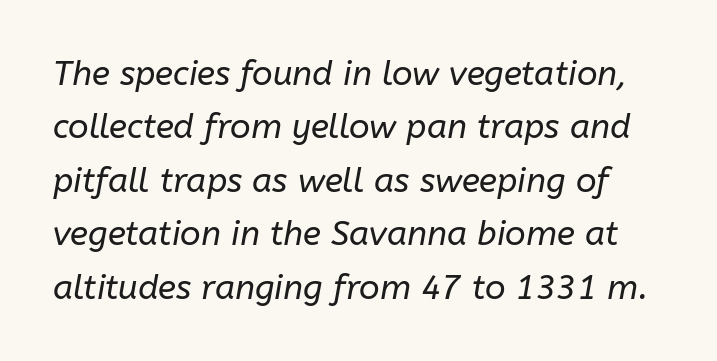
{"italic": "yes", "lean": "right", "slant_degrees": 10, "bold": "no", "weight": "regular", "width": "normal", "stroke_contrast": "low", "x_height": "medium", "monospaced": "no", "underline": "no", "line_spacing": "normal", "line_spacing_ratio": 1.57, "letter_spacing": "normal", "letter_spacing_em": 0.0, "glyph_px": 34}
